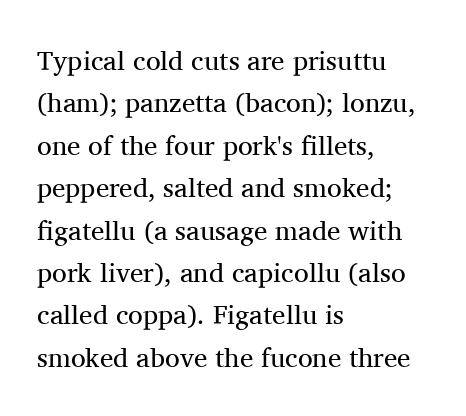
Q: Is the text bold? A: No.
Q: Is the text italic (slanted)? A: No, it is upright.
Q: Is the text underlined? A: No.
Q: How is the paragraph aligned? A: Left-aligned.
Q: Is the spacing between letters normal or unusually wide? A: Normal.
Q: Is the spacing between lines tight, normal or loose? A: Normal.
